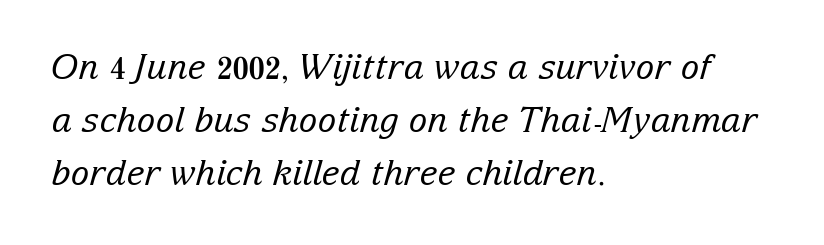
The passage is arranged the way most books set body copy — flush left. The rows are spaced the way most documents space them. On a weight scale, this lands at 450 or below. Proportional: the letters do not fall into vertical columns. What stands out about the letter spacing? Nothing — it is the standard amount.
